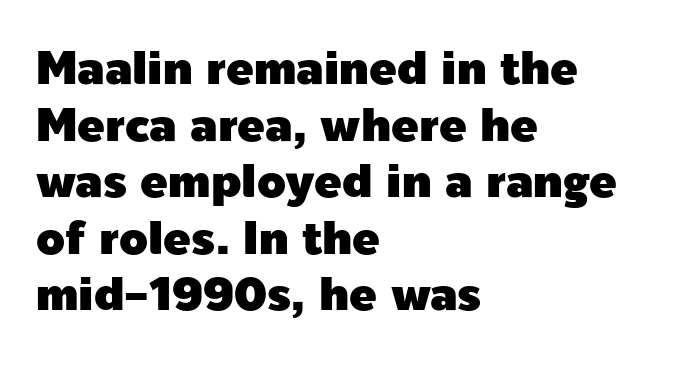
{"serif": "no", "italic": "no", "width": "normal", "x_height": "medium", "monospaced": "no", "underline": "no", "align": "left", "line_spacing_ratio": 1.23, "letter_spacing": "normal", "letter_spacing_em": 0.0, "glyph_px": 46}
